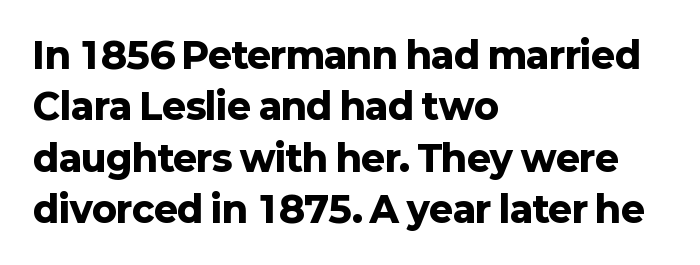
{"serif": "no", "italic": "no", "bold": "yes", "weight": "heavy", "width": "normal", "stroke_contrast": "low", "x_height": "medium", "monospaced": "no", "underline": "no", "align": "left", "line_spacing": "normal", "line_spacing_ratio": 1.43, "letter_spacing": "normal", "letter_spacing_em": 0.0, "glyph_px": 36}
